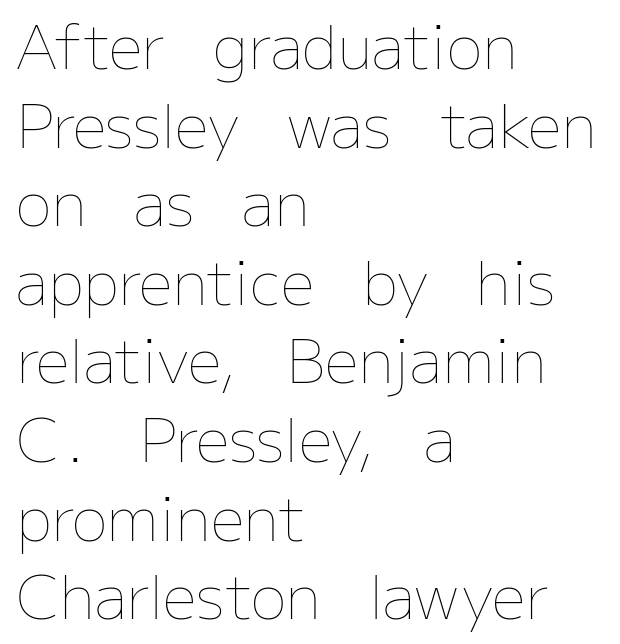
The image shows 60 px thin type, upright; set left-aligned, normal line spacing (1.31x), normal letter spacing, not underlined; low stroke contrast and a medium x-height.
